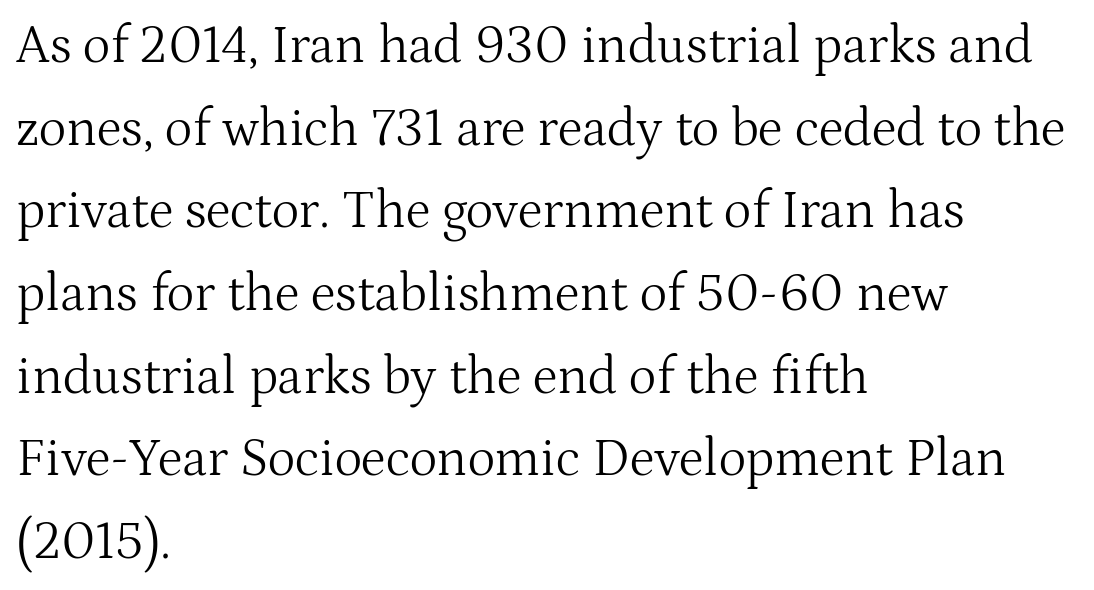
{"serif": "yes", "italic": "no", "bold": "no", "weight": "light", "width": "normal", "stroke_contrast": "medium", "x_height": "medium", "monospaced": "no", "underline": "no", "align": "left", "line_spacing": "normal", "line_spacing_ratio": 1.56, "letter_spacing": "normal", "letter_spacing_em": 0.0, "glyph_px": 53}
